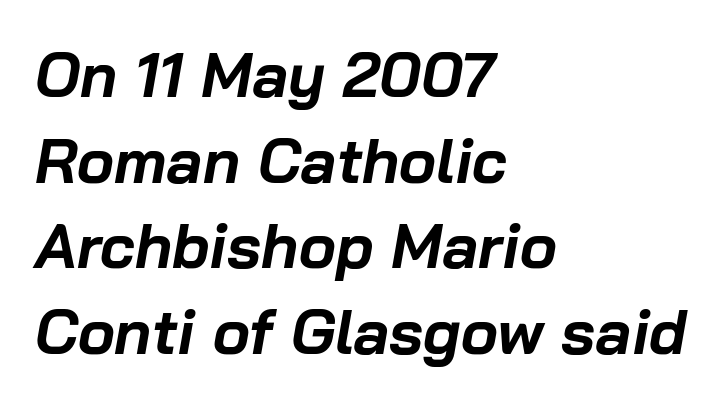
The image shows 62 px bold type, italic (leaning right); set left-aligned, normal line spacing (1.38x), normal letter spacing, not underlined; low stroke contrast and a medium x-height.
